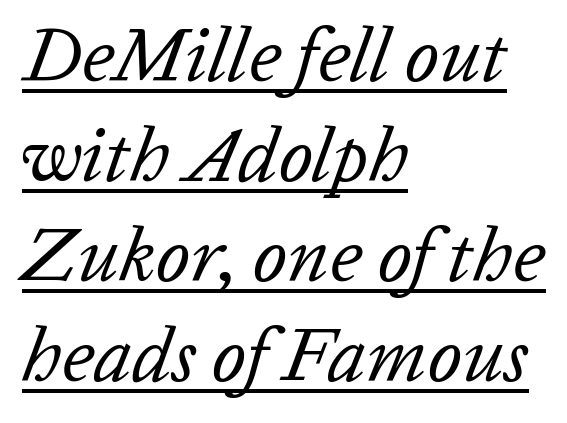
The image shows 77 px regular-weight type, italic (leaning right); set left-aligned, normal line spacing (1.3x), normal letter spacing, underlined; low stroke contrast and a medium x-height.
